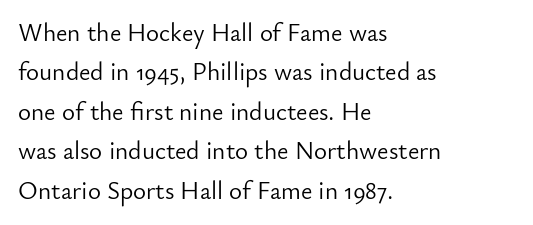
Q: Is the text bold? A: No.
Q: Is the text italic (slanted)? A: No, it is upright.
Q: Is the text underlined? A: No.
Q: How is the paragraph aligned? A: Left-aligned.
Q: Is the spacing between letters normal or unusually wide? A: Normal.
Q: Is the spacing between lines tight, normal or loose? A: Normal.
